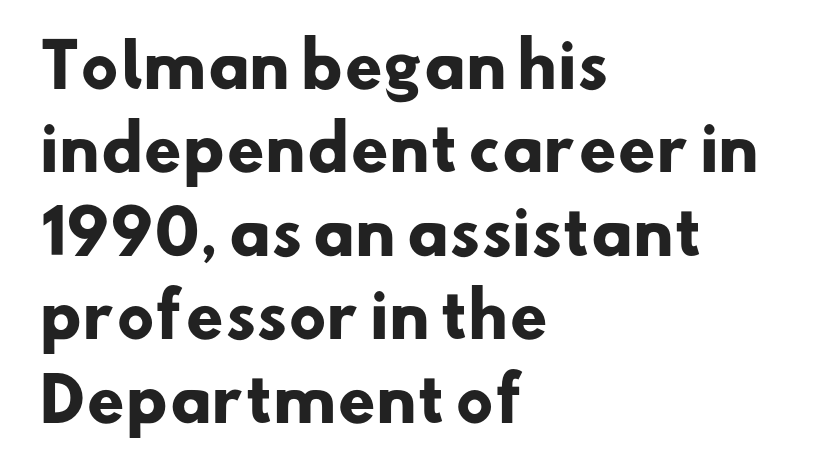
Baseline-to-baseline distance is the conventional proportion of letter height. The face used here is proportionally spaced, like ordinary book or web type. The font family rendered here belongs to the sans-serif group. The face used here is rendered with its standard letterfit. Weight: bold.
